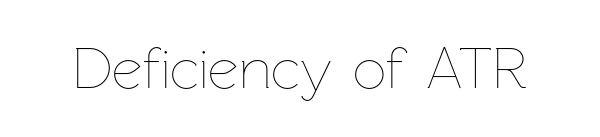
Q: Is the text bold? A: No.
Q: Is the text italic (slanted)? A: No, it is upright.
Q: Is the text underlined? A: No.
Q: Is the spacing between letters normal or unusually wide? A: Normal.
Q: Width (condensed, normal, or wide)? A: Normal.
Q: Stroke contrast? A: Low.
Q: x-height? A: Medium.
Q: Monospaced? A: No.
